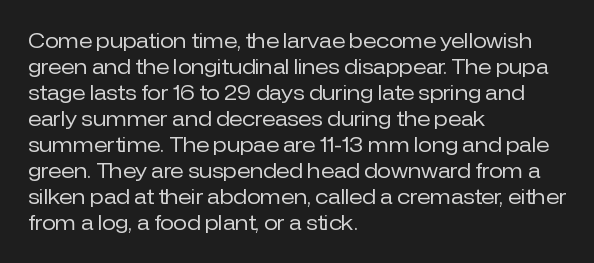
The image shows 20 px text type, upright; set left-aligned, normal line spacing (1.3x), normal letter spacing, not underlined.
